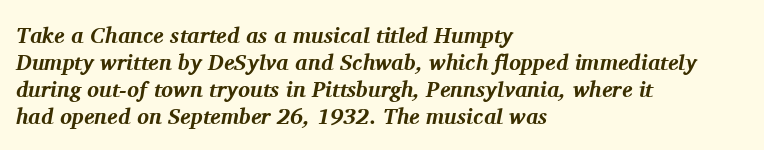
Q: Is the text bold? A: Yes.
Q: Is the text italic (slanted)? A: Yes, it leans right by about 11 degrees.
Q: Is the text underlined? A: No.
Q: How is the paragraph aligned? A: Left-aligned.
Q: Is the spacing between letters normal or unusually wide? A: Normal.
